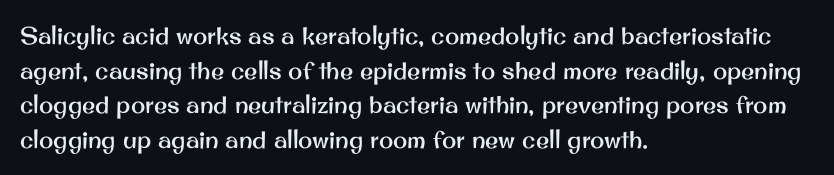
Q: Is the text italic (slanted)? A: No, it is upright.
Q: Is the text underlined? A: No.
Q: How is the paragraph aligned? A: Left-aligned.
Q: Is the spacing between letters normal or unusually wide? A: Normal.
Q: Is the spacing between lines tight, normal or loose? A: Normal.
